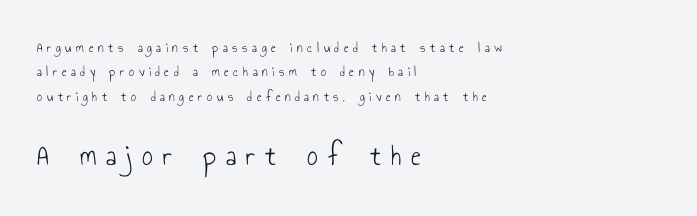
Spacing verdict: proportional, widths tailored to each character. Type size steps up from the first block to the second. Line starts are locked; line ends wander. Substantial extra tracking has been applied to these lines. Each stroke keeps to a modest, everyday thickness or less.
